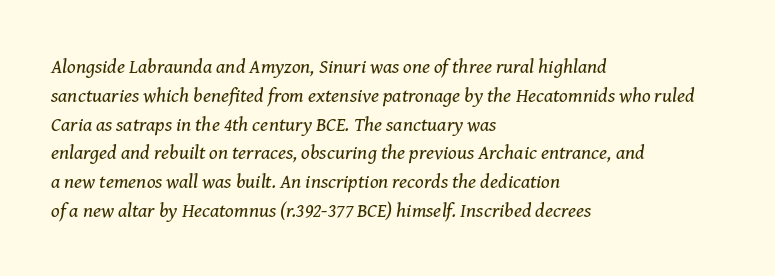
Q: Is the text bold? A: No.
Q: Is the text italic (slanted)? A: Yes, it leans right by about 8 degrees.
Q: Is the text underlined? A: No.
Q: How is the paragraph aligned? A: Left-aligned.
Q: Is the spacing between letters normal or unusually wide? A: Normal.
Q: Is the spacing between lines tight, normal or loose? A: Normal.
